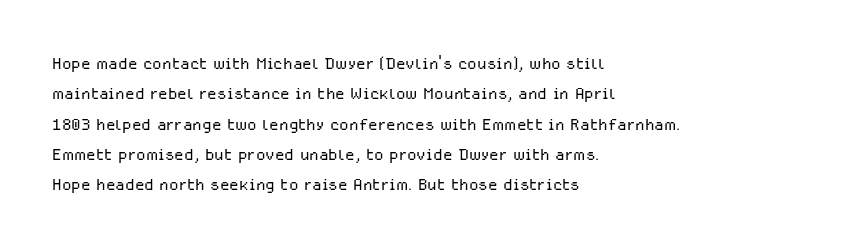
{"italic": "no", "bold": "no", "underline": "no", "align": "left", "line_spacing": "normal", "line_spacing_ratio": 1.38, "letter_spacing": "normal", "letter_spacing_em": 0.0, "glyph_px": 22}
